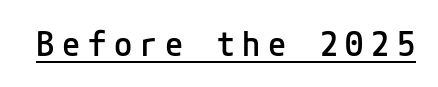
Q: Is the text bold? A: Semi-bold.
Q: Is the text italic (slanted)? A: No, it is upright.
Q: Is the typeface a serif or a sans-serif typeface? A: Sans-serif.
Q: Is the text underlined? A: Yes.
Q: Is the spacing between letters normal or unusually wide? A: Unusually wide.
Q: Width (condensed, normal, or wide)? A: Normal.
Q: Stroke contrast? A: Low.
Q: x-height? A: Medium.
